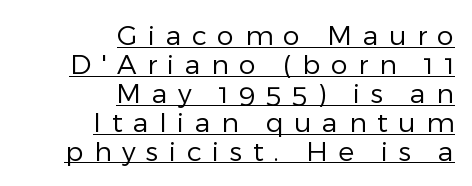
The image shows 27 px text type, upright; set right-aligned, tight line spacing (1.07x), unusually wide letter spacing (+0.39 em), underlined.
